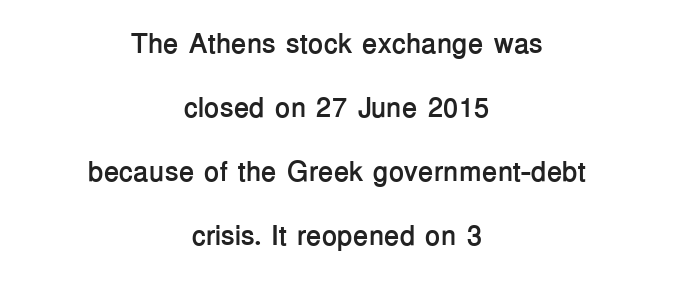
{"serif": "no", "italic": "no", "bold": "yes", "weight": "semibold", "width": "normal", "stroke_contrast": "low", "x_height": "medium", "monospaced": "no", "underline": "no", "align": "center", "line_spacing": "loose", "line_spacing_ratio": 2.28, "letter_spacing": "normal", "letter_spacing_em": 0.0, "glyph_px": 28}
